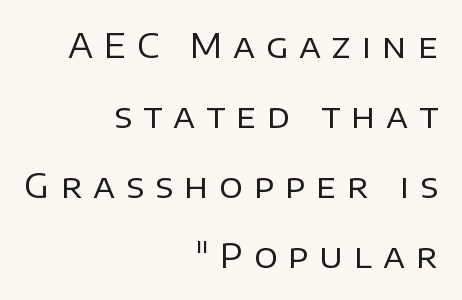
The image shows 33 px regular-weight sans-serif type, upright; set right-aligned, loose line spacing (2.12x), unusually wide letter spacing (+0.33 em), not underlined; low stroke contrast and a large x-height.
